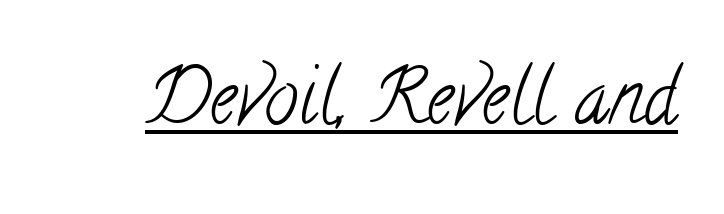
The typesetter has applied underlining to the passage shown. Yep, those are serifs on the letters. Each letter keeps its own natural width here, so spacing adapts to shape. Unbolded letterforms with no extra heft. This rendering leaves character spacing at its baseline value.
